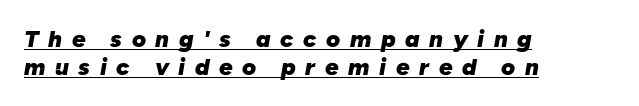
{"italic": "yes", "lean": "right", "slant_degrees": 10, "bold": "yes", "underline": "yes", "align": "left", "line_spacing_ratio": 1.17, "letter_spacing": "wide", "letter_spacing_em": 0.4, "glyph_px": 24}
